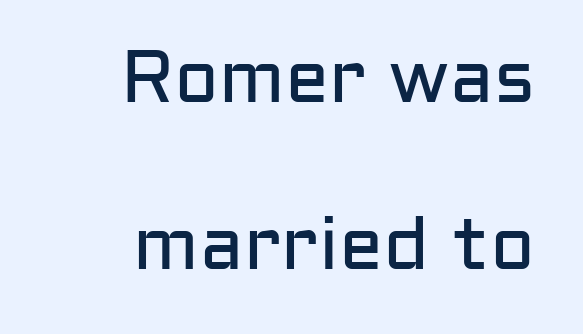
Think of a printed novel: that variable character pitch is what you see here. The string is rendered with underlining switched off. Observe the absence of serifs on each vertical stroke in this sample. This is roman type, the default non-slanted kind. Is the letter spacing exaggerated? No — it looks like the ordinary default. A typesetter would call this leading open, well beyond the default.
